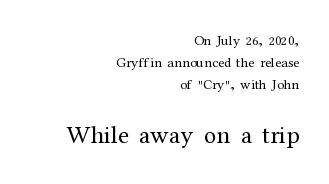
{"italic": "no", "bold": "no", "underline": "no", "align": "right", "line_spacing": "normal", "line_spacing_ratio": 1.56, "letter_spacing": "normal", "letter_spacing_em": 0.0, "larger_block": "second", "size_ratio": 1.79, "glyph_px": 25}
